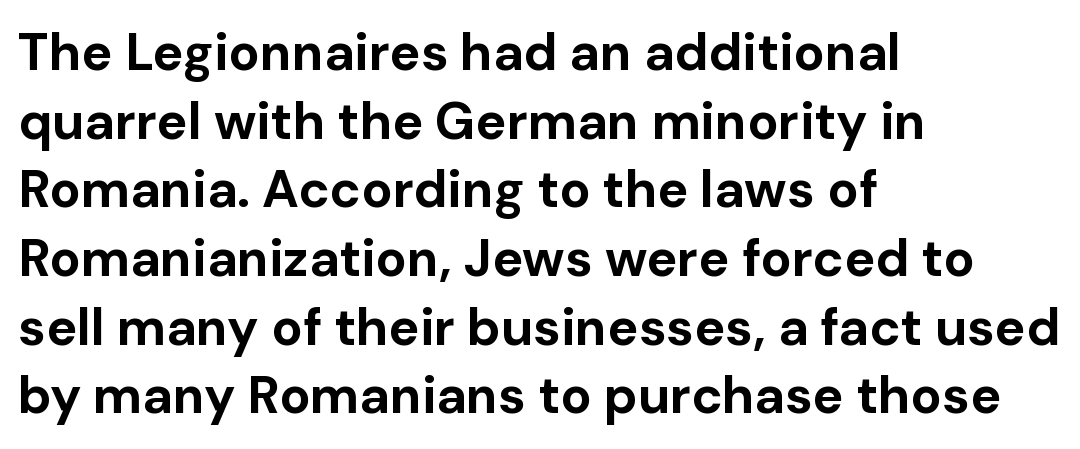
This sample uses an upright cut, with every glyph sitting square on the baseline. Is the type bold? Yes — the strokes are clearly thick and heavy. Glyph-to-glyph distance matches everyday printed text. This sample uses a sans-serif face. Notice how descenders clear the ascenders below comfortably — that's standard leading.
